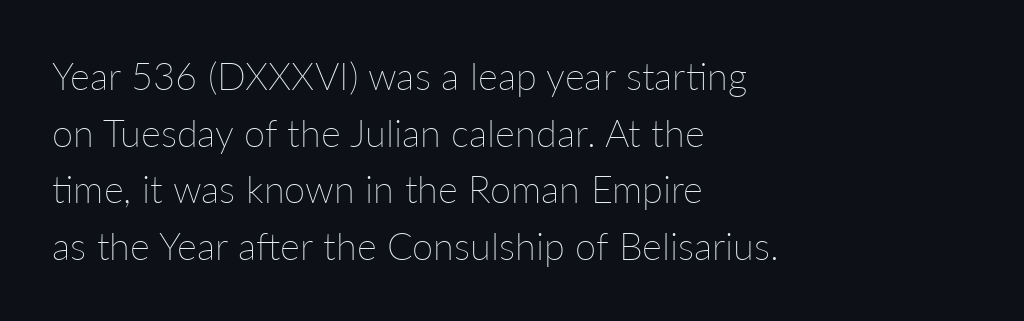
Think of a printed novel: that variable character pitch is what you see here. The setting favours the left margin, as ordinary paragraphs usually do. Students, observe: this is what conventionally led text looks like. Just letters on the line, the space beneath them empty. Does the lettering tilt? It doesn't — this is upright. The strokes are not fattened; the text isn't bold.
